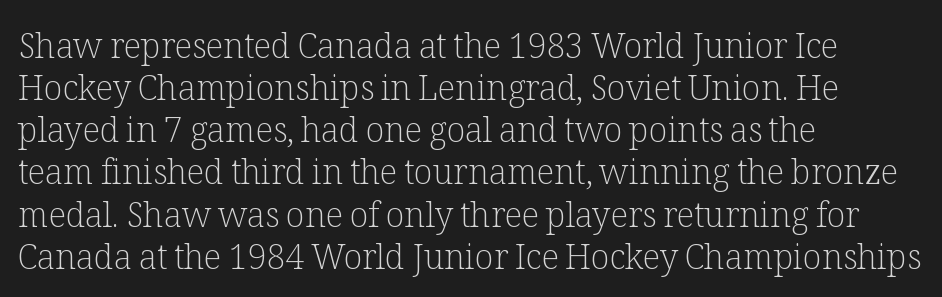
Q: Is the text bold? A: No.
Q: Is the text italic (slanted)? A: No, it is upright.
Q: Is the typeface a serif or a sans-serif typeface? A: Serif.
Q: Is the text underlined? A: No.
Q: How is the paragraph aligned? A: Left-aligned.
Q: Is the spacing between letters normal or unusually wide? A: Normal.
Q: Width (condensed, normal, or wide)? A: Normal.
Q: Stroke contrast? A: Low.
Q: x-height? A: Medium.
Q: Monospaced? A: No.
